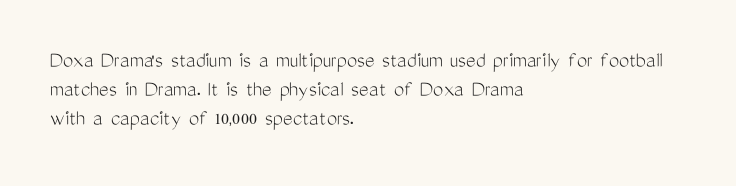
Nothing unusual about the tracking: characters are spaced as the font intends. Caption: multi-line text, flush left, ragged right. How would I describe the line gaps? Plain and ordinary. Unbolded letterforms with no extra heft.
